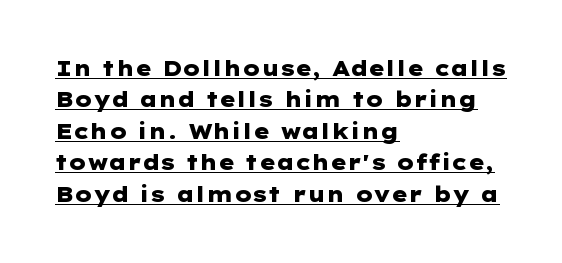
{"italic": "no", "bold": "yes", "underline": "yes", "align": "left", "line_spacing": "normal", "line_spacing_ratio": 1.5, "letter_spacing": "normal", "letter_spacing_em": 0.0, "glyph_px": 21}
